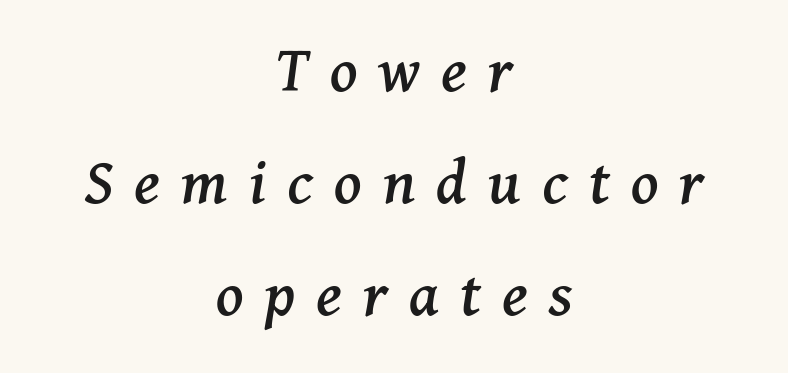
Q: Is the text italic (slanted)? A: Yes, it leans right by about 11 degrees.
Q: Is the typeface a serif or a sans-serif typeface? A: Serif.
Q: Is the text underlined? A: No.
Q: How is the paragraph aligned? A: Centered.
Q: Is the spacing between letters normal or unusually wide? A: Unusually wide.
Q: Is the spacing between lines tight, normal or loose? A: Normal.
Q: Width (condensed, normal, or wide)? A: Normal.
Q: Stroke contrast? A: Medium.
Q: x-height? A: Medium.
Q: Monospaced? A: No.
